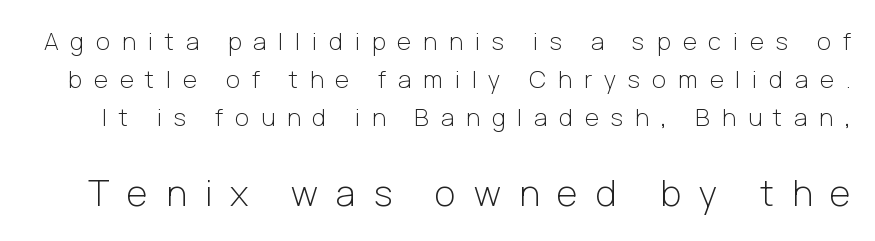
{"serif": "no", "italic": "no", "bold": "no", "weight": "light", "width": "normal", "stroke_contrast": "low", "x_height": "medium", "monospaced": "no", "underline": "no", "line_spacing": "normal", "line_spacing_ratio": 1.58, "letter_spacing": "wide", "letter_spacing_em": 0.5, "larger_block": "second", "size_ratio": 1.5, "glyph_px": 36}
